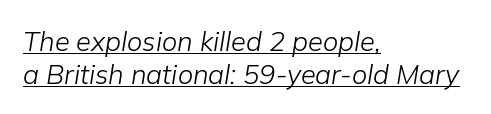
{"italic": "yes", "lean": "right", "slant_degrees": 9, "bold": "no", "underline": "yes", "align": "left", "line_spacing_ratio": 1.22, "letter_spacing": "normal", "letter_spacing_em": 0.0, "glyph_px": 27}
